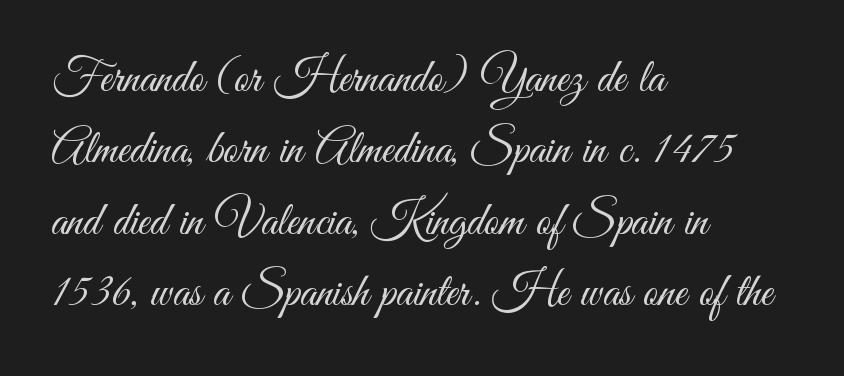
{"serif": "no", "bold": "no", "weight": "light", "width": "condensed", "stroke_contrast": "medium", "x_height": "small", "monospaced": "no", "underline": "no", "align": "left", "line_spacing": "normal", "line_spacing_ratio": 1.52, "letter_spacing": "normal", "letter_spacing_em": 0.0, "glyph_px": 47}
